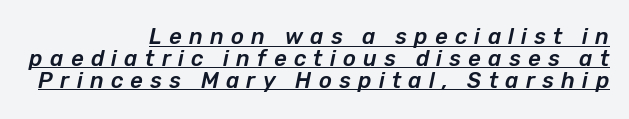
The text block is weighted toward the right margin, trailing off unevenly leftward. Descenders here cross a horizontal rule under the line. Vertical spacing — tight. When letters slant like this, we call the style italic. Compared with typical body copy, the letter spacing here is much looser.
